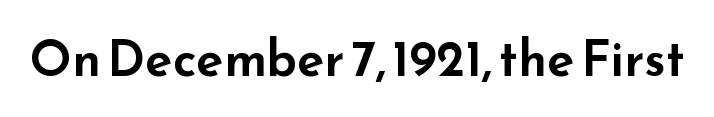
Q: Is the text italic (slanted)? A: No, it is upright.
Q: Is the typeface a serif or a sans-serif typeface? A: Sans-serif.
Q: Is the text underlined? A: No.
Q: Is the spacing between letters normal or unusually wide? A: Normal.
Q: Width (condensed, normal, or wide)? A: Wide.
Q: Stroke contrast? A: Low.
Q: x-height? A: Small.
Q: Monospaced? A: No.
